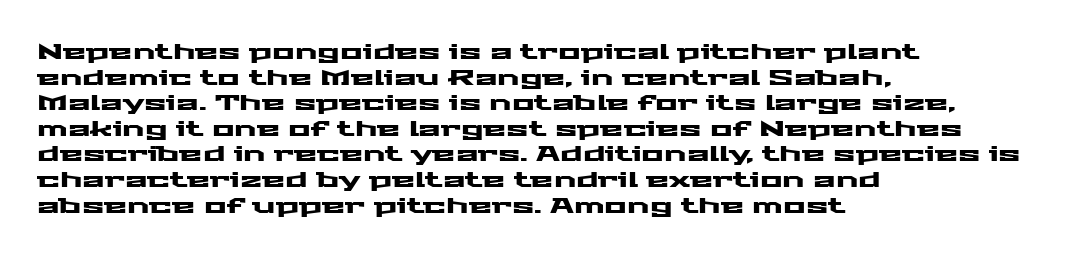
{"italic": "no", "underline": "no", "align": "left", "line_spacing_ratio": 1.22, "letter_spacing": "normal", "letter_spacing_em": 0.0, "glyph_px": 21}
